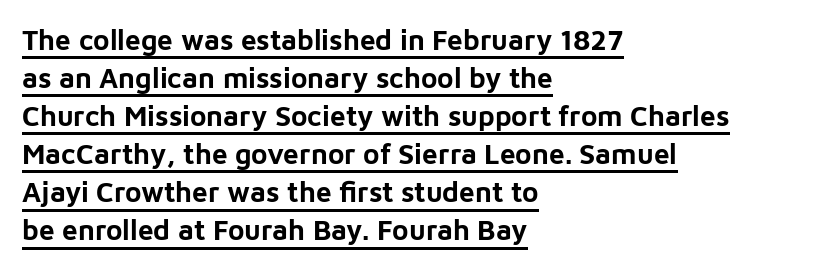
Q: Is the text bold? A: Yes.
Q: Is the text italic (slanted)? A: No, it is upright.
Q: Is the typeface a serif or a sans-serif typeface? A: Sans-serif.
Q: Is the text underlined? A: Yes.
Q: How is the paragraph aligned? A: Left-aligned.
Q: Is the spacing between letters normal or unusually wide? A: Normal.
Q: Is the spacing between lines tight, normal or loose? A: Normal.
Q: Width (condensed, normal, or wide)? A: Normal.
Q: Stroke contrast? A: Low.
Q: x-height? A: Medium.
Q: Monospaced? A: No.
